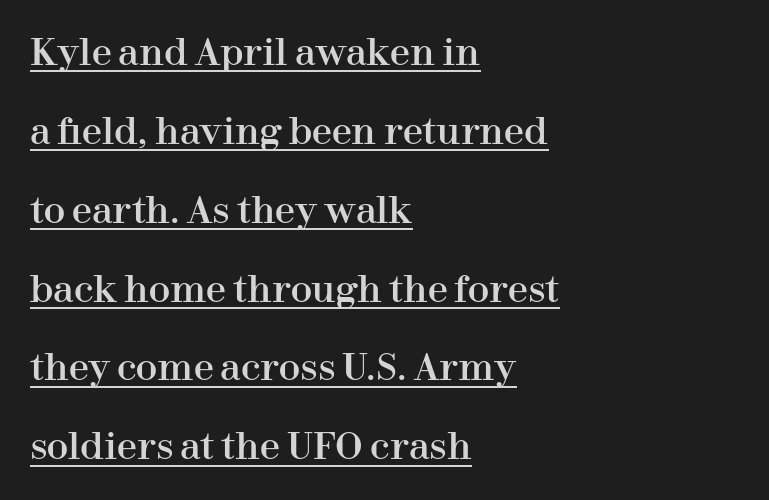
This sample trades compactness for vertical openness between lines. Posture: upright roman. Typeset ragged right — the left edge is the straight one. Descenders here cross a horizontal rule under the line.
